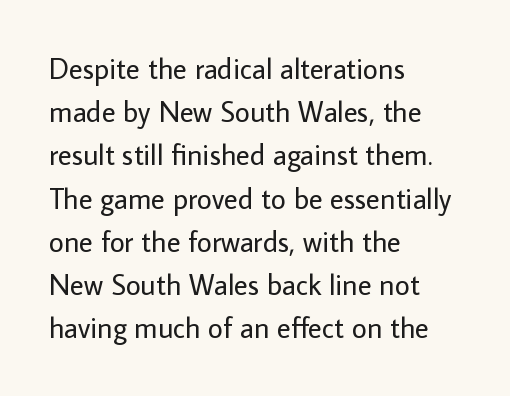
{"serif": "no", "italic": "no", "bold": "no", "weight": "regular", "width": "normal", "stroke_contrast": "low", "x_height": "medium", "monospaced": "no", "underline": "no", "align": "left", "line_spacing": "normal", "line_spacing_ratio": 1.49, "letter_spacing": "normal", "letter_spacing_em": 0.0, "glyph_px": 29}
